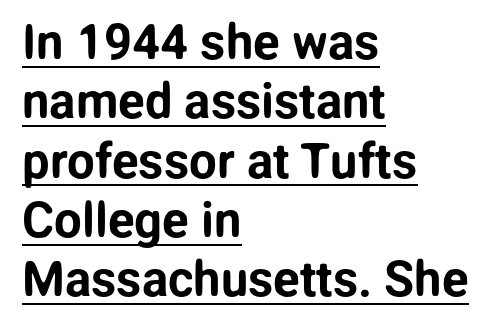
The glyphs are accompanied by a horizontal stroke just below them. Varying glyph widths throughout — classic text-font behaviour. Layout note: lines flush left. I'd call this a sans setting — the letters go barefoot.
